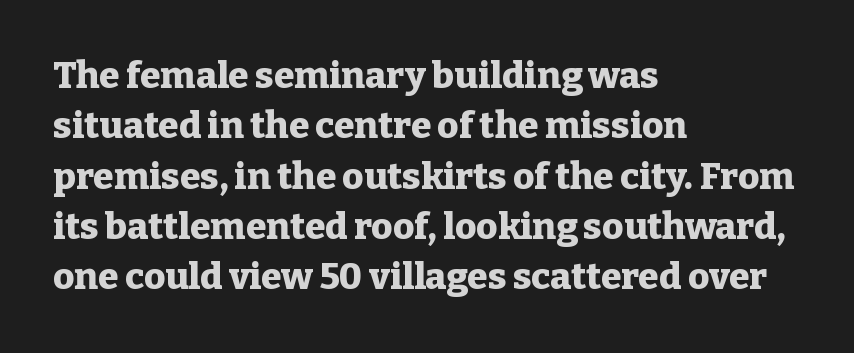
The image shows 37 px heavy serif type, upright; set left-aligned, normal line spacing (1.36x), normal letter spacing, not underlined; low stroke contrast and a medium x-height.
